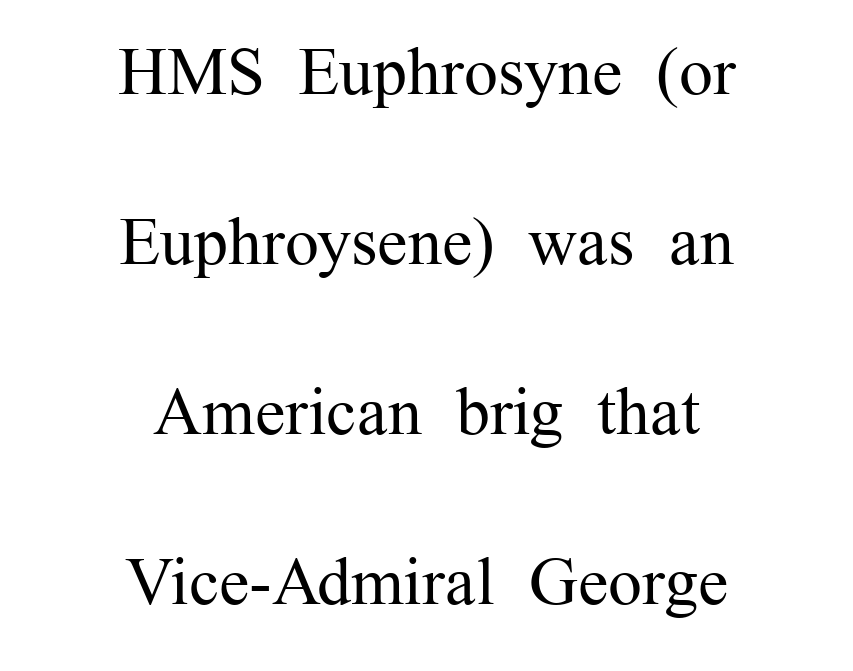
The image shows 68 px regular-weight serif type, upright; set centered, loose line spacing (2.5x), normal letter spacing, not underlined; medium stroke contrast and a medium x-height.
